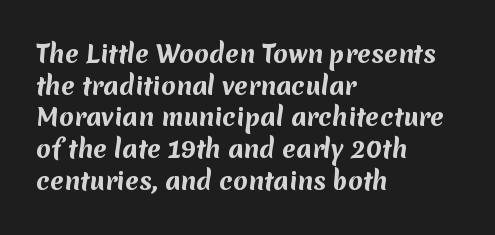
Underlining? Definitely not there. Evenly set lines give the paragraph a standard silhouette. Each line starts at the same left margin while the right side varies. The letters are bold, with thick, heavy strokes. Short note: letters normally spaced.
